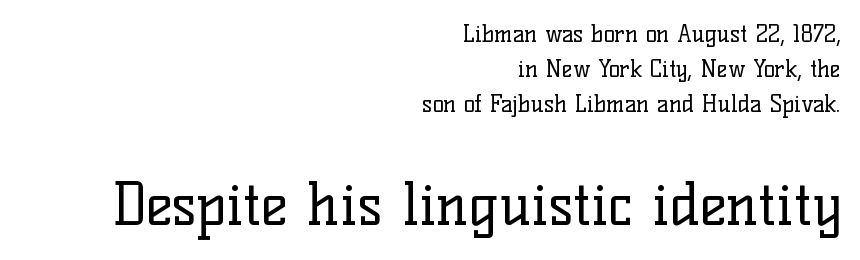
{"serif": "yes", "italic": "no", "bold": "no", "weight": "regular", "width": "normal", "stroke_contrast": "low", "x_height": "medium", "monospaced": "no", "underline": "no", "align": "right", "line_spacing": "normal", "line_spacing_ratio": 1.53, "letter_spacing": "normal", "letter_spacing_em": 0.0, "larger_block": "second", "size_ratio": 2.48, "glyph_px": 57}
